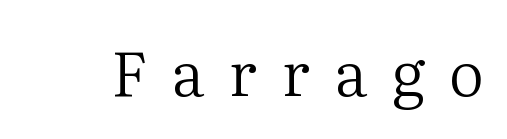
Q: Is the text bold? A: No.
Q: Is the text italic (slanted)? A: No, it is upright.
Q: Is the typeface a serif or a sans-serif typeface? A: Serif.
Q: Is the text underlined? A: No.
Q: Is the spacing between letters normal or unusually wide? A: Unusually wide.
Q: Width (condensed, normal, or wide)? A: Normal.
Q: Stroke contrast? A: Medium.
Q: x-height? A: Medium.
Q: Monospaced? A: No.
